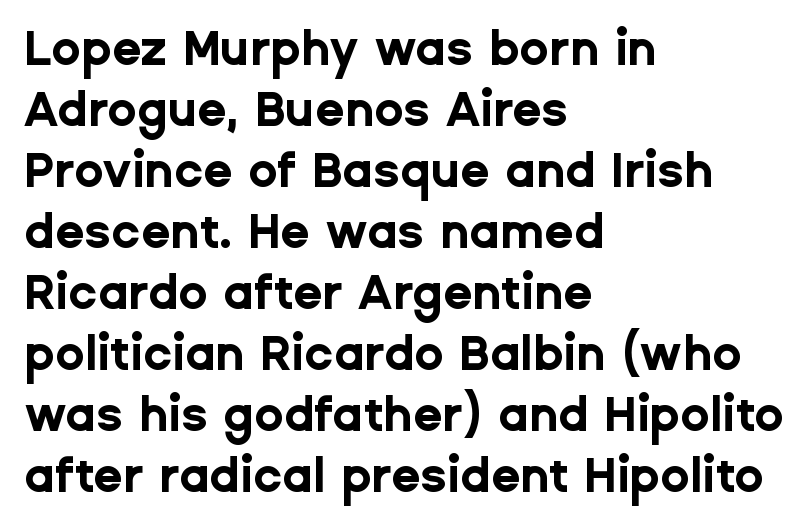
{"serif": "no", "italic": "no", "bold": "yes", "weight": "bold", "width": "normal", "stroke_contrast": "low", "x_height": "medium", "monospaced": "no", "underline": "no", "align": "left", "line_spacing": "normal", "line_spacing_ratio": 1.27, "letter_spacing": "normal", "letter_spacing_em": 0.0, "glyph_px": 48}
